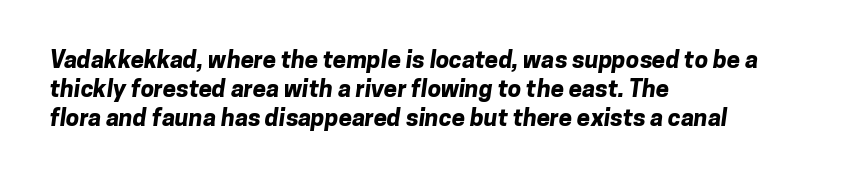
A student would call this left alignment; a typographer would say flush left, rag right. A typesetter would call this zero additional tracking. The zone under the glyphs is completely vacant. Pretty heavy lettering here — definitely bold.
